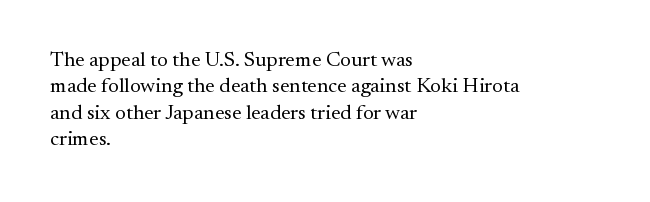
The rendering uses a moderate line-height, typical for paragraphs. Only glyphs here, with clear space below each row. The passage is arranged the way most books set body copy — flush left. Spacing between characters is what you'd get straight out of the box.
